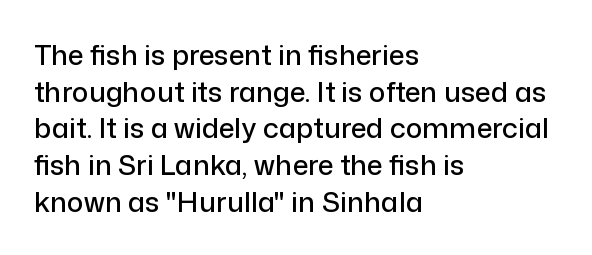
The image shows 28 px sans-serif type, upright; set left-aligned, normal line spacing (1.31x), normal letter spacing, not underlined; low stroke contrast and a medium x-height.
